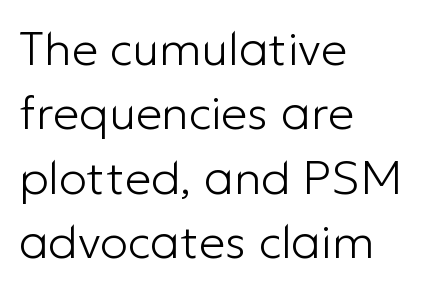
Leftover space on each line is placed entirely after the last word. The face used here is rendered with its standard letterfit. This sample keeps an unexceptional amount of space between lines. You could not count columns in this text — the font is proportionally spaced. Do the letters lean? They stand straight.
